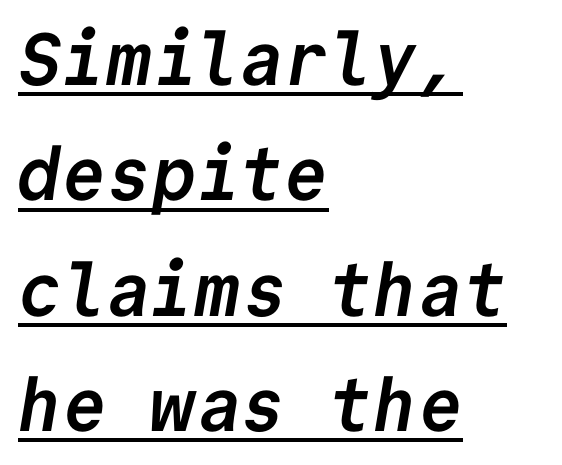
The image shows 74 px semibold sans-serif type, monospaced; set left-aligned, normal line spacing (1.56x), normal letter spacing, underlined; low stroke contrast and a medium x-height.
